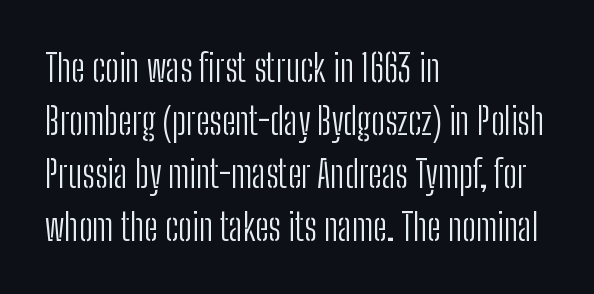
Q: Is the text bold? A: No.
Q: Is the text italic (slanted)? A: No, it is upright.
Q: Is the typeface a serif or a sans-serif typeface? A: Sans-serif.
Q: Is the text underlined? A: No.
Q: How is the paragraph aligned? A: Left-aligned.
Q: Is the spacing between letters normal or unusually wide? A: Normal.
Q: Is the spacing between lines tight, normal or loose? A: Normal.
Q: Width (condensed, normal, or wide)? A: Condensed.
Q: Stroke contrast? A: Low.
Q: x-height? A: Medium.
Q: Monospaced? A: No.
